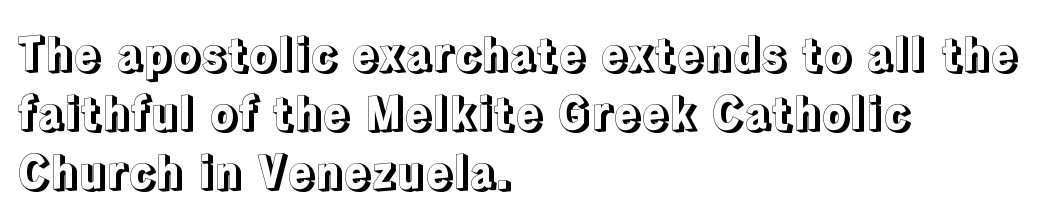
The image shows 45 px text type, upright; set left-aligned, normal line spacing (1.31x), normal letter spacing, not underlined; a medium x-height.
